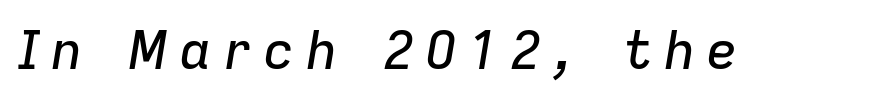
Italic? Definitely — the glyphs are oblique. Characters follow at a spacing far wider than the type designer built in. Here the designer chose a conventional face with non-uniform glyph widths. The area under the type is left untouched.
